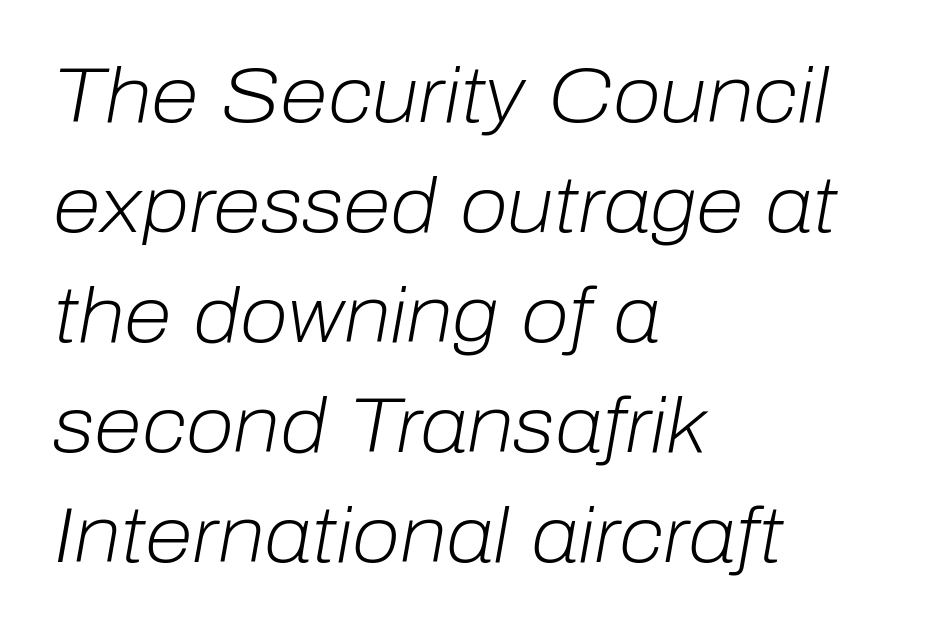
{"italic": "yes", "lean": "right", "slant_degrees": 10, "bold": "no", "weight": "light", "width": "normal", "stroke_contrast": "low", "x_height": "medium", "monospaced": "no", "underline": "no", "align": "left", "line_spacing": "normal", "line_spacing_ratio": 1.41, "letter_spacing": "normal", "letter_spacing_em": 0.0, "glyph_px": 78}
